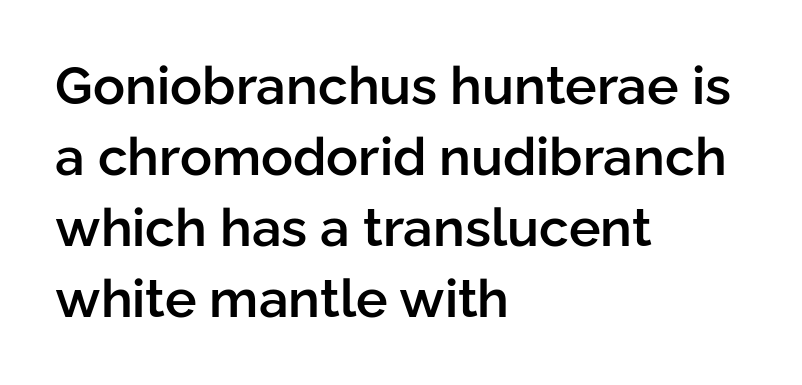
The image shows 53 px semibold sans-serif type, upright; set left-aligned, normal line spacing (1.34x), normal letter spacing, not underlined; low stroke contrast and a medium x-height.
